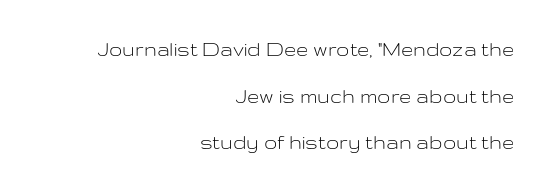
Q: Is the text bold? A: No.
Q: Is the text italic (slanted)? A: No, it is upright.
Q: Is the text underlined? A: No.
Q: How is the paragraph aligned? A: Right-aligned.
Q: Is the spacing between letters normal or unusually wide? A: Normal.
Q: Is the spacing between lines tight, normal or loose? A: Loose.
